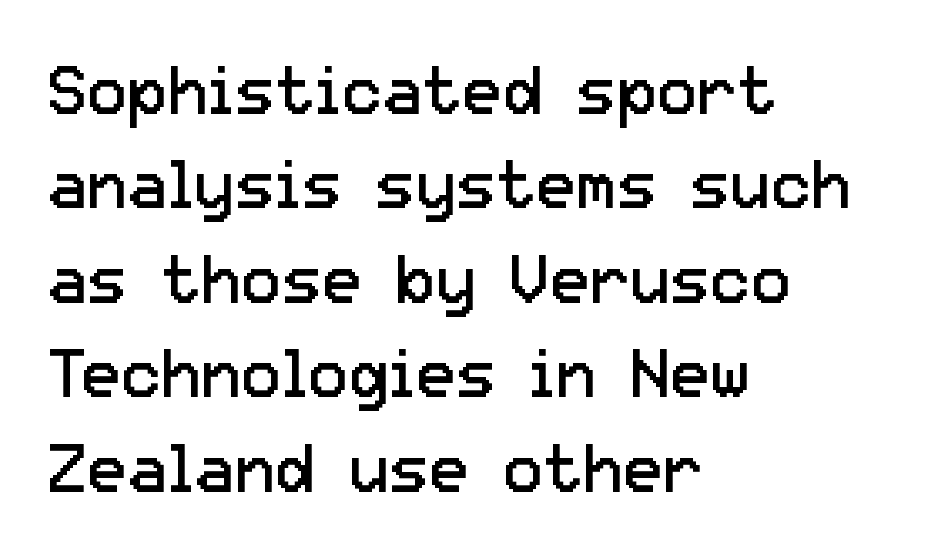
Q: Is the text bold? A: No.
Q: Is the text italic (slanted)? A: No, it is upright.
Q: Is the typeface a serif or a sans-serif typeface? A: Sans-serif.
Q: Is the text underlined? A: No.
Q: How is the paragraph aligned? A: Left-aligned.
Q: Is the spacing between letters normal or unusually wide? A: Normal.
Q: Is the spacing between lines tight, normal or loose? A: Normal.
Q: Width (condensed, normal, or wide)? A: Normal.
Q: Stroke contrast? A: Low.
Q: x-height? A: Medium.
Q: Monospaced? A: No.
